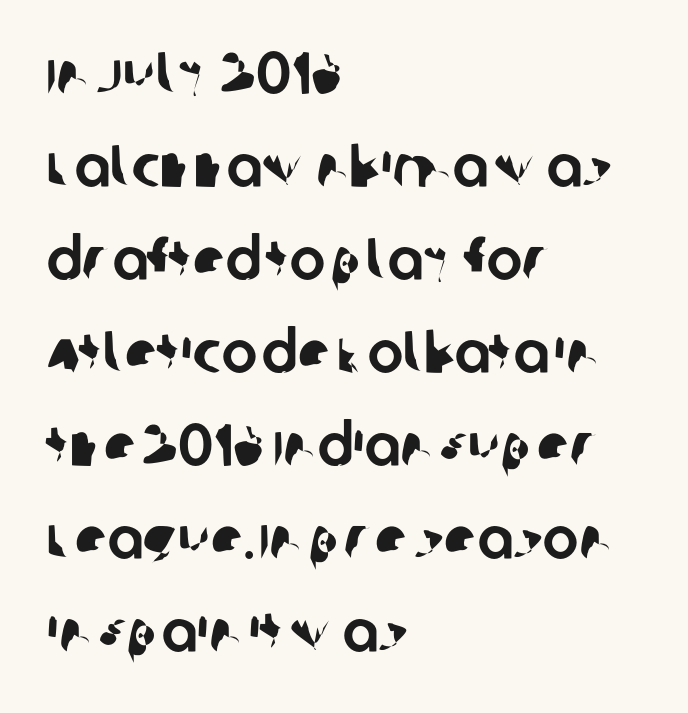
Q: Is the typeface a serif or a sans-serif typeface? A: Sans-serif.
Q: Is the text underlined? A: No.
Q: How is the paragraph aligned? A: Left-aligned.
Q: Is the spacing between letters normal or unusually wide? A: Normal.
Q: Is the spacing between lines tight, normal or loose? A: Normal.
Q: Width (condensed, normal, or wide)? A: Normal.
Q: Stroke contrast? A: Low.
Q: x-height? A: Large.
Q: Monospaced? A: No.
